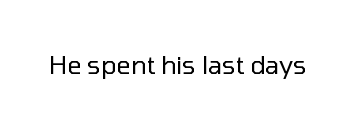
{"italic": "no", "bold": "no", "underline": "no", "letter_spacing": "normal", "letter_spacing_em": 0.0, "glyph_px": 25}
